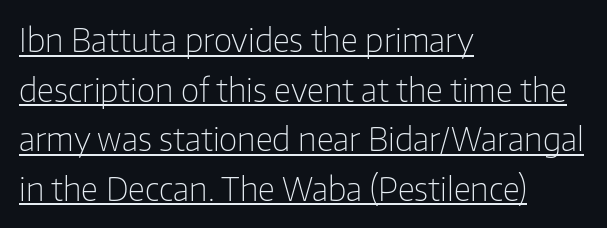
Looks like regular typesetting: each glyph gets only the width it needs. The weight tops out at a normal text grade. Decoration check: the copy is underlined. Quick note: interline space is typical.
